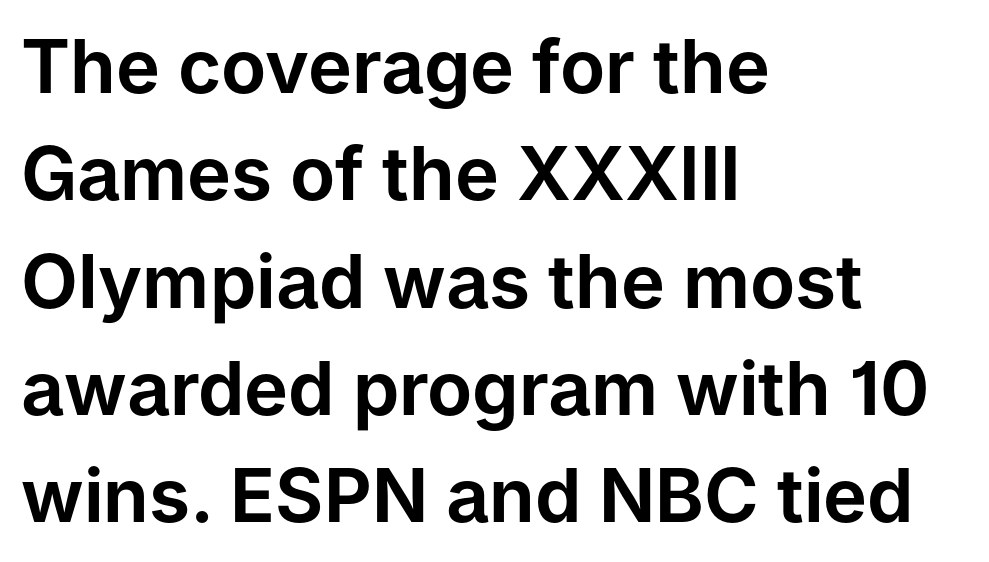
A clean baseline with only descenders dipping below it. Spacing verdict: proportional, widths tailored to each character. I'd call this a sans setting — the letters go barefoot. The axis of the letterforms is exactly vertical.
